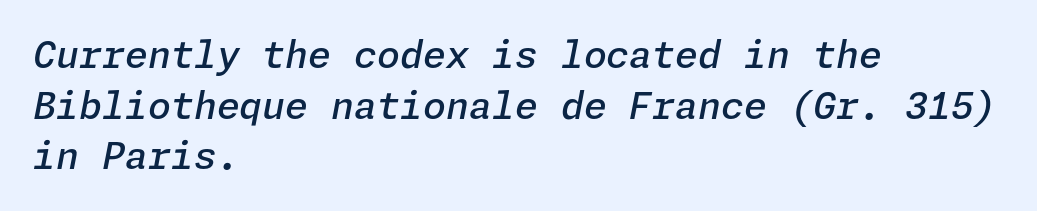
{"italic": "yes", "lean": "right", "slant_degrees": 11, "bold": "semi", "weight": "semibold", "width": "normal", "stroke_contrast": "low", "x_height": "medium", "underline": "no", "align": "left", "line_spacing": "normal", "line_spacing_ratio": 1.37, "letter_spacing": "normal", "letter_spacing_em": 0.0, "glyph_px": 37}
